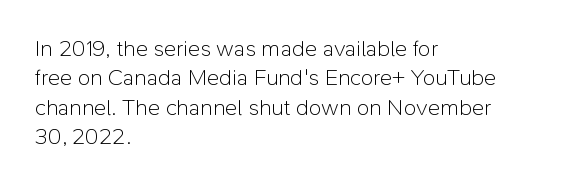
{"italic": "no", "bold": "no", "underline": "no", "align": "left", "line_spacing": "normal", "line_spacing_ratio": 1.28, "letter_spacing": "normal", "letter_spacing_em": 0.0, "glyph_px": 23}
